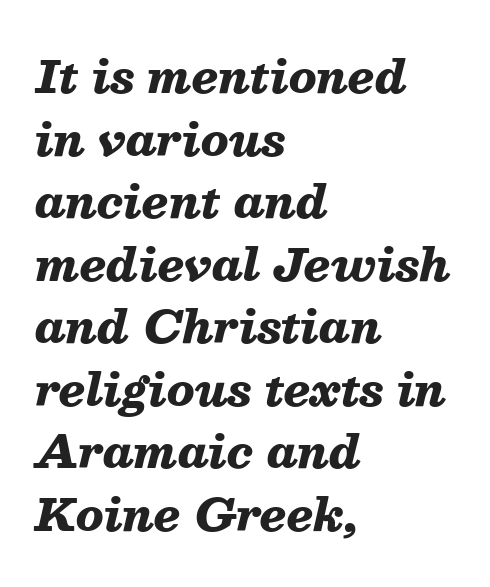
This sample has the flowing, uneven cadence of proportional lettering. Does the copy run flush right? No — it runs flush left. The glyphs are unaccompanied by any horizontal stroke below them. The letters sit at their default tracking, neither squeezed nor spread. Horizontal bands of white between lines are of average thickness.
